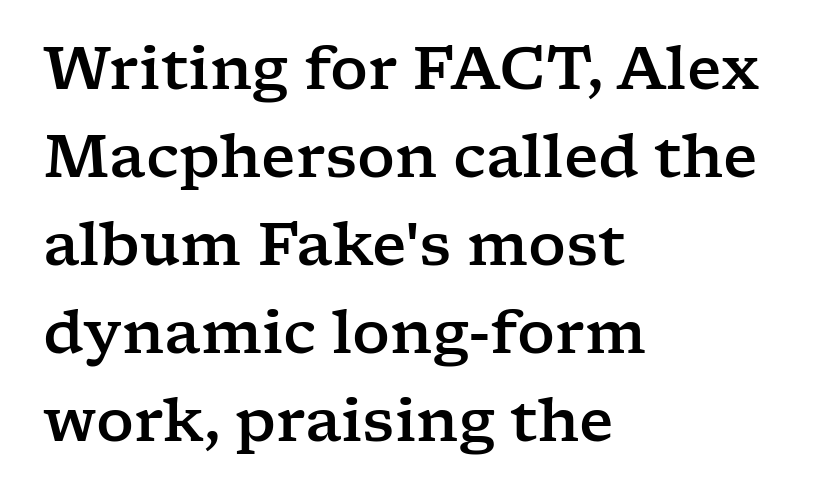
Notice how the passage keeps a crisp vertical edge on the left only. The designer left line spacing at the default. It's the straight-up-and-down kind of type. There is no visible air inserted between adjacent glyphs. Examine the stroke ends and you'll spot serifs.
